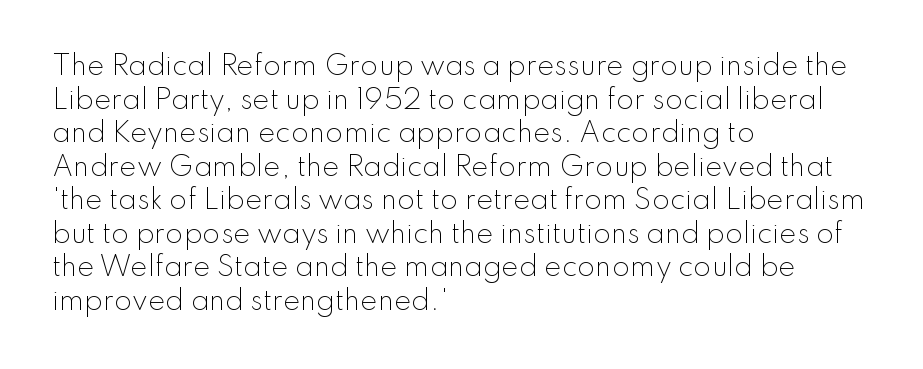
Interline gaps are of average width in this sample. In terms of posture, this sample is upright. Teacher's note: observe the even left margin — that is flush-left alignment. The cut favours lightness, reaching ordinary text weight at its darkest.
